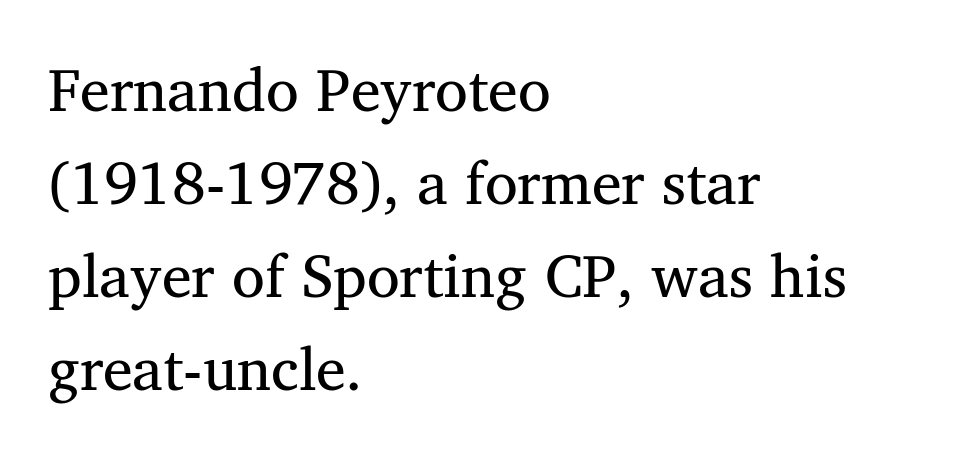
{"serif": "yes", "italic": "no", "bold": "no", "weight": "regular", "width": "normal", "stroke_contrast": "medium", "x_height": "medium", "monospaced": "no", "underline": "no", "align": "left", "line_spacing": "normal", "line_spacing_ratio": 1.55, "letter_spacing": "normal", "letter_spacing_em": 0.0, "glyph_px": 60}
